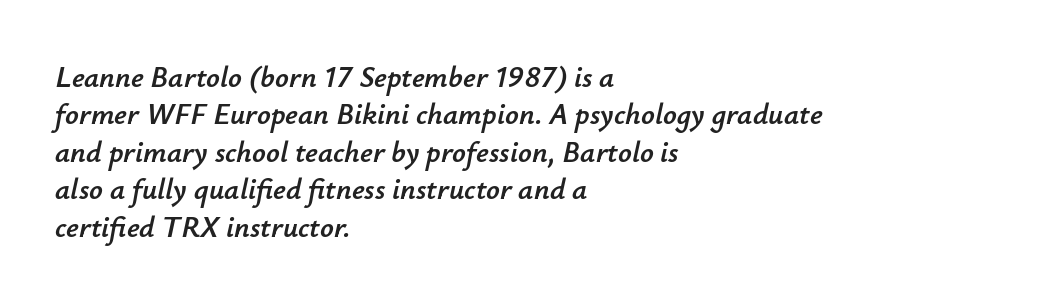
{"italic": "yes", "lean": "right", "slant_degrees": 12, "width": "normal", "stroke_contrast": "low", "x_height": "small", "monospaced": "no", "underline": "no", "align": "left", "line_spacing": "normal", "line_spacing_ratio": 1.25, "letter_spacing": "normal", "letter_spacing_em": 0.0, "glyph_px": 30}
